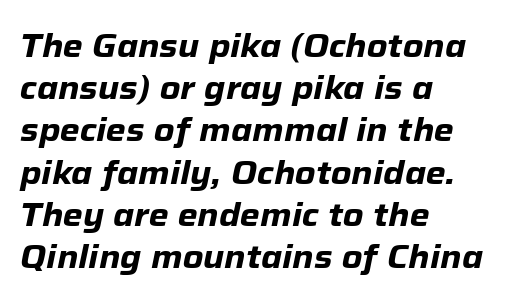
The image shows 32 px heavy type, italic (leaning right); set left-aligned, normal line spacing (1.32x), normal letter spacing, not underlined; low stroke contrast and a medium x-height.
